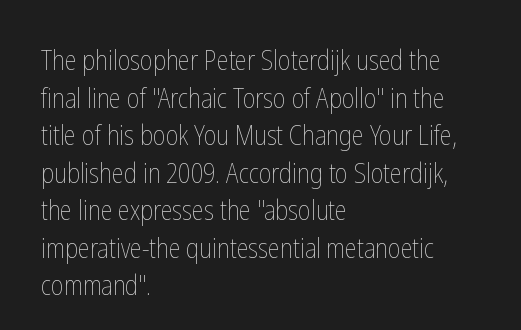
The image shows 27 px text type, upright; set left-aligned, normal line spacing (1.39x), normal letter spacing, not underlined.
